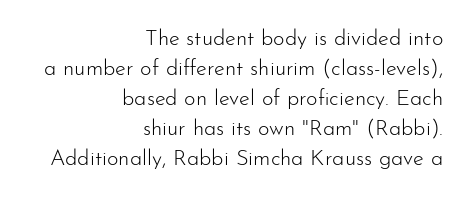
Each stroke keeps to a modest, everyday thickness or less. Students, observe: this is what conventionally led text looks like. Glyph-to-glyph distance matches everyday printed text. Does the copy run flush right? Yes — the right margin is perfectly even. Has an underline been added? It has not. Unlike italic type, these characters show no tilt at all.
